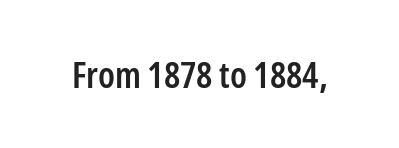
Letters rest on an invisible, unmarked baseline. Default kerning and tracking; the words read as compact shapes. Serif or sans? Sans — the stroke terminals are bare. Is the type bold? Partly — it's a semibold, heavier than regular but not fully bold. Nope, not italic — everything's standing straight.
